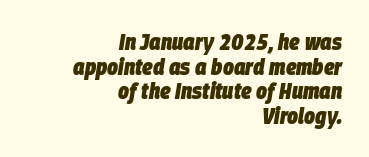
The image shows 23 px bold type, italic (leaning right); set right-aligned, tight line spacing (1.07x), normal letter spacing, not underlined.
